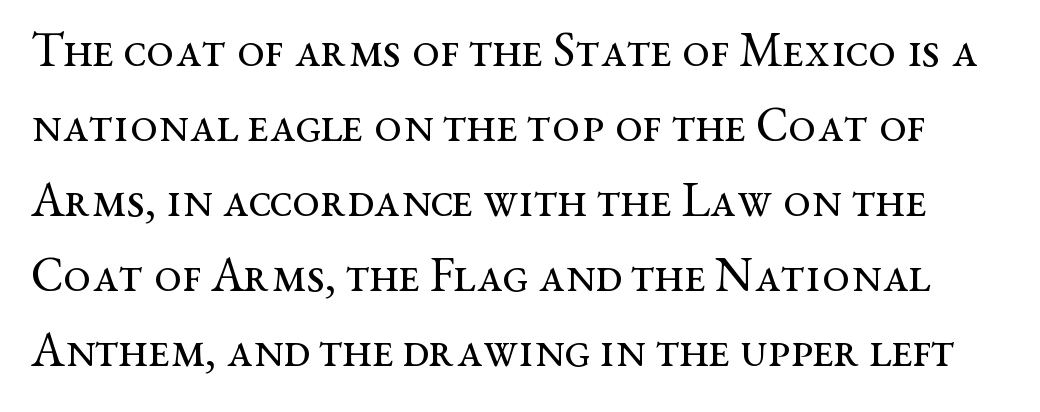
{"serif": "yes", "italic": "no", "bold": "no", "weight": "regular", "width": "wide", "stroke_contrast": "medium", "x_height": "medium", "monospaced": "no", "underline": "no", "line_spacing": "normal", "line_spacing_ratio": 1.53, "letter_spacing": "normal", "letter_spacing_em": 0.0, "glyph_px": 49}
